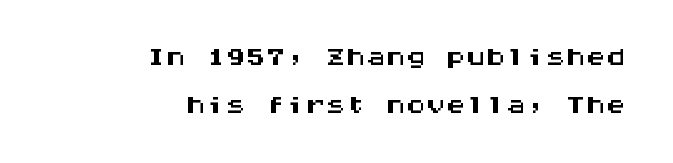
Q: Is the text italic (slanted)? A: No, it is upright.
Q: Is the typeface a serif or a sans-serif typeface? A: Sans-serif.
Q: Is the text underlined? A: No.
Q: How is the paragraph aligned? A: Right-aligned.
Q: Is the spacing between letters normal or unusually wide? A: Normal.
Q: Width (condensed, normal, or wide)? A: Wide.
Q: Stroke contrast? A: Medium.
Q: x-height? A: Large.
Q: Monospaced? A: Yes.
